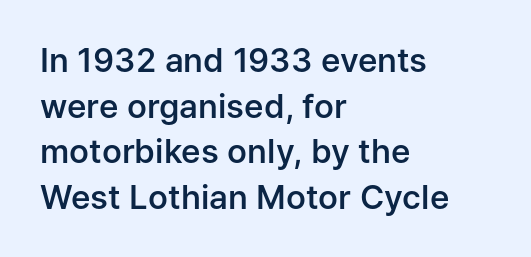
{"serif": "no", "italic": "no", "bold": "semi", "weight": "semibold", "width": "normal", "stroke_contrast": "low", "x_height": "medium", "monospaced": "no", "underline": "no", "align": "left", "line_spacing": "normal", "line_spacing_ratio": 1.38, "letter_spacing": "normal", "letter_spacing_em": 0.0, "glyph_px": 33}
